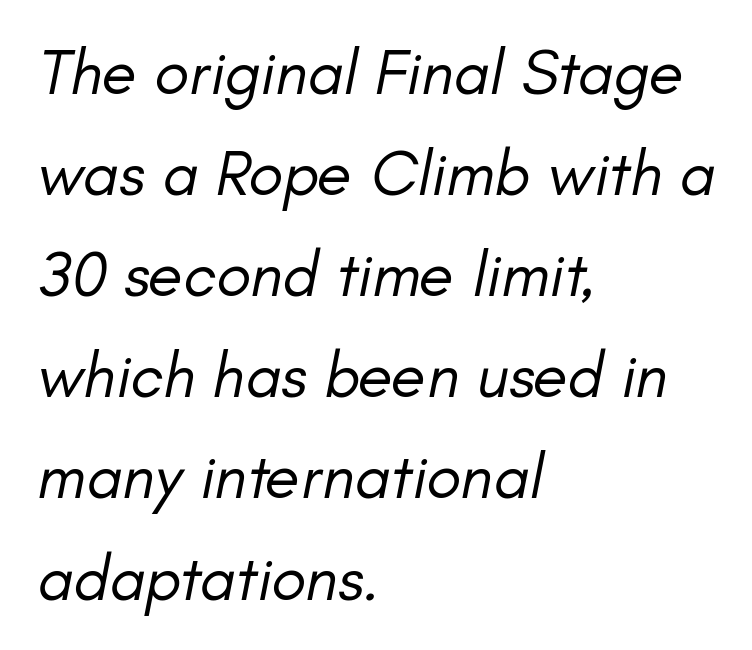
The image shows 64 px regular-weight type, italic (leaning right); set left-aligned, normal line spacing (1.58x), normal letter spacing, not underlined; low stroke contrast and a small x-height.
